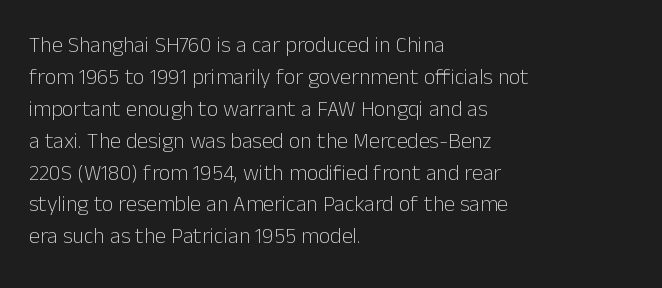
Q: Is the text bold? A: No.
Q: Is the text italic (slanted)? A: No, it is upright.
Q: Is the text underlined? A: No.
Q: How is the paragraph aligned? A: Left-aligned.
Q: Is the spacing between letters normal or unusually wide? A: Normal.
Q: Is the spacing between lines tight, normal or loose? A: Normal.
